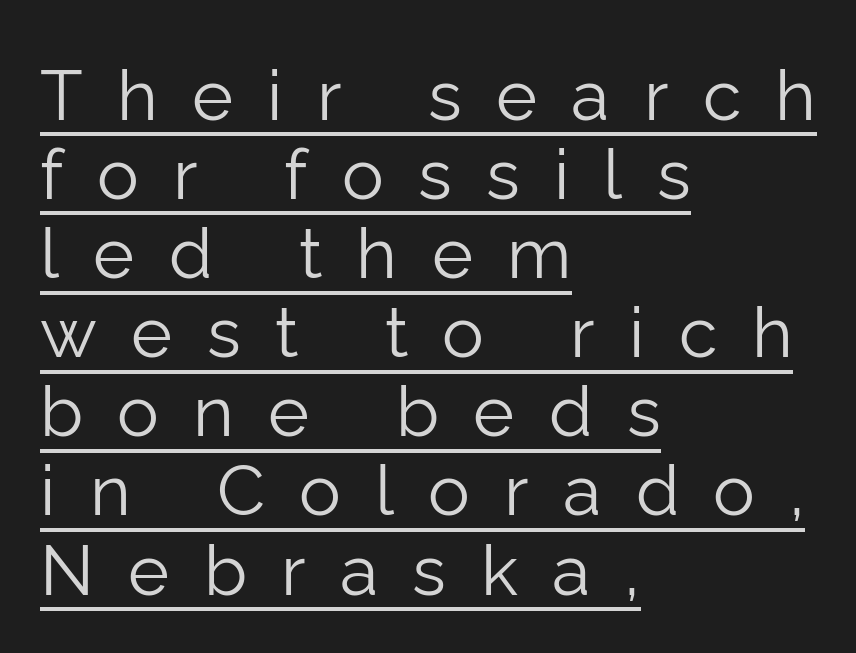
Q: Is the text bold? A: No.
Q: Is the text italic (slanted)? A: No, it is upright.
Q: Is the typeface a serif or a sans-serif typeface? A: Sans-serif.
Q: Is the text underlined? A: Yes.
Q: How is the paragraph aligned? A: Left-aligned.
Q: Is the spacing between letters normal or unusually wide? A: Unusually wide.
Q: Is the spacing between lines tight, normal or loose? A: Tight.
Q: Width (condensed, normal, or wide)? A: Normal.
Q: Stroke contrast? A: Low.
Q: x-height? A: Medium.
Q: Monospaced? A: No.
